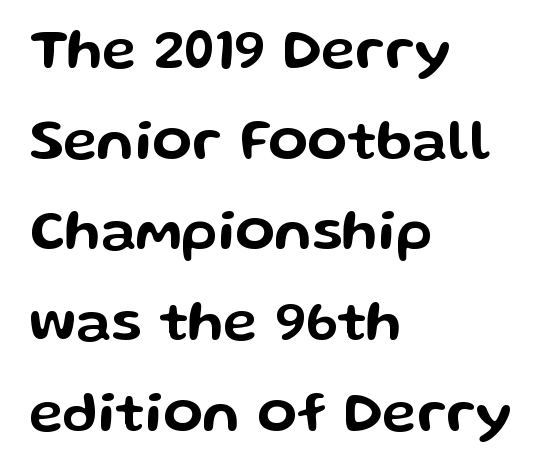
Q: Is the text italic (slanted)? A: No, it is upright.
Q: Is the typeface a serif or a sans-serif typeface? A: Sans-serif.
Q: Is the text underlined? A: No.
Q: How is the paragraph aligned? A: Left-aligned.
Q: Is the spacing between letters normal or unusually wide? A: Normal.
Q: Is the spacing between lines tight, normal or loose? A: Normal.
Q: Width (condensed, normal, or wide)? A: Wide.
Q: Stroke contrast? A: Low.
Q: x-height? A: Medium.
Q: Monospaced? A: No.
